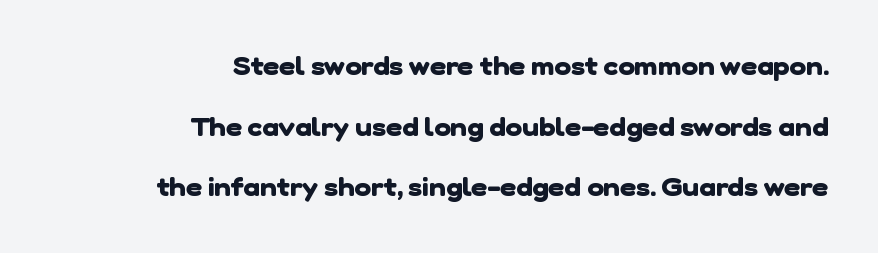
{"bold": "yes", "underline": "no", "align": "right", "line_spacing": "loose", "line_spacing_ratio": 2.43, "letter_spacing": "normal", "letter_spacing_em": 0.0, "glyph_px": 25}
